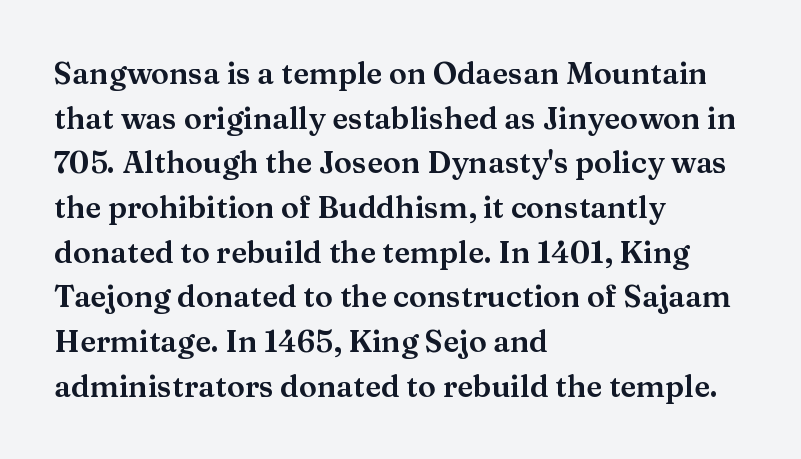
{"serif": "yes", "italic": "no", "width": "wide", "stroke_contrast": "medium", "x_height": "medium", "monospaced": "no", "underline": "no", "align": "left", "line_spacing": "normal", "line_spacing_ratio": 1.49, "letter_spacing": "normal", "letter_spacing_em": 0.0, "glyph_px": 30}
